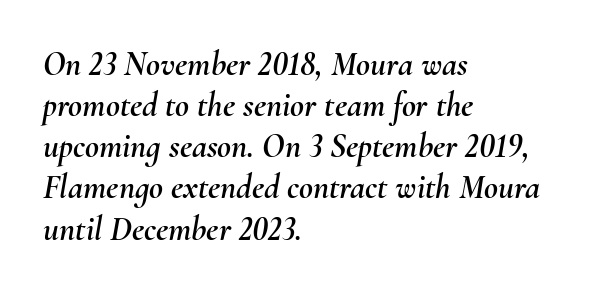
Q: Is the text italic (slanted)? A: Yes, it leans right by about 10 degrees.
Q: Is the text underlined? A: No.
Q: How is the paragraph aligned? A: Left-aligned.
Q: Is the spacing between letters normal or unusually wide? A: Normal.
Q: Width (condensed, normal, or wide)? A: Normal.
Q: Stroke contrast? A: Medium.
Q: x-height? A: Small.
Q: Monospaced? A: No.
